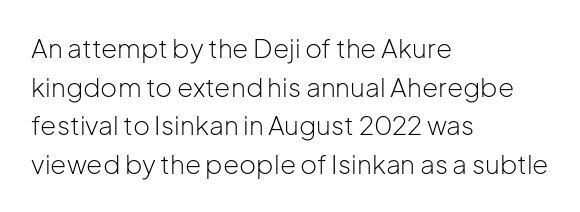
Posture: vertical. The weight tops out at a normal text grade. Words appear dense and cohesive because spacing is normal. If you drew a ruler down the left edge, every line would touch it. Line spacing here is normal. Underline: absent.
